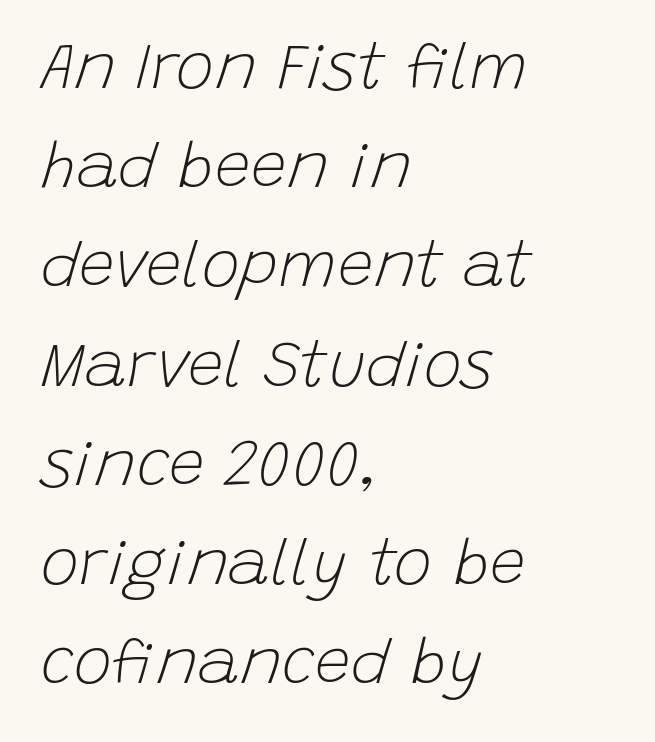
{"italic": "yes", "lean": "right", "slant_degrees": 15, "bold": "no", "weight": "light", "width": "normal", "stroke_contrast": "low", "x_height": "large", "monospaced": "no", "underline": "no", "align": "left", "line_spacing": "normal", "line_spacing_ratio": 1.55, "letter_spacing": "normal", "letter_spacing_em": 0.0, "glyph_px": 64}
